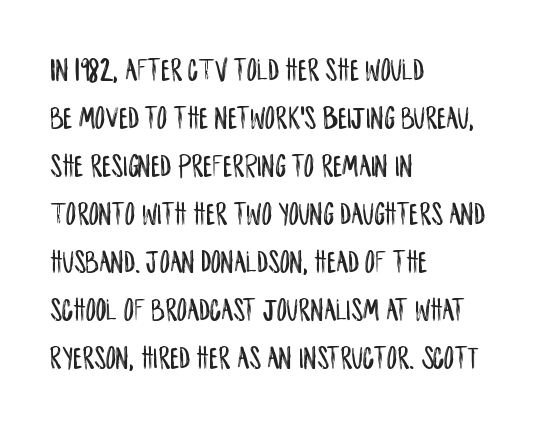
In CSS terms this would be text-align: left. Character widths vary here, with narrow letters taking less room than wide ones. No extra tracking has been applied to these lines. Stroke terminals: plain, sans-serif.
